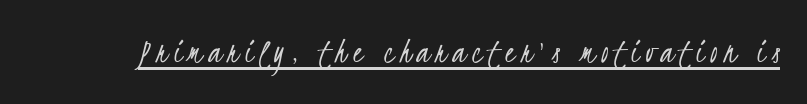
Q: Is the text bold? A: No.
Q: Is the typeface a serif or a sans-serif typeface? A: Sans-serif.
Q: Is the text underlined? A: Yes.
Q: Width (condensed, normal, or wide)? A: Condensed.
Q: Stroke contrast? A: Low.
Q: x-height? A: Small.
Q: Monospaced? A: No.
